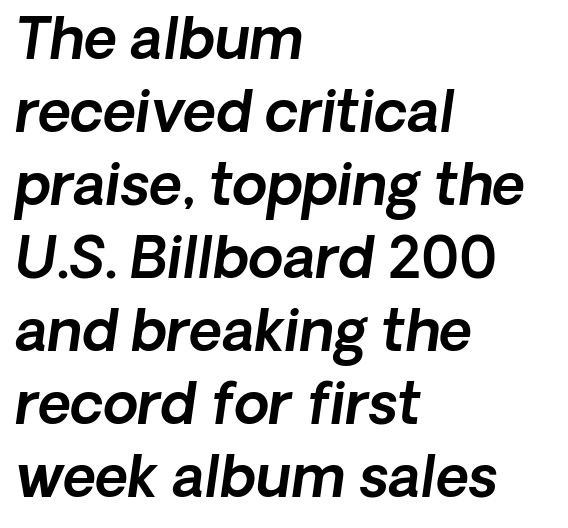
This block has exactly the height ordinary leading produces. Characters follow at the spacing the type designer built in. You could not count columns in this text — the font is proportionally spaced. Does the copy run flush right? No — it runs flush left. This rendering features lettering with no underline.
